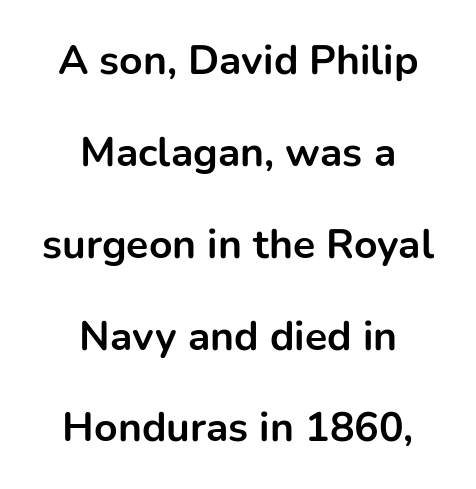
Q: Is the text bold? A: Yes.
Q: Is the text italic (slanted)? A: No, it is upright.
Q: Is the typeface a serif or a sans-serif typeface? A: Sans-serif.
Q: Is the text underlined? A: No.
Q: How is the paragraph aligned? A: Centered.
Q: Is the spacing between letters normal or unusually wide? A: Normal.
Q: Is the spacing between lines tight, normal or loose? A: Loose.
Q: Width (condensed, normal, or wide)? A: Normal.
Q: Stroke contrast? A: Low.
Q: x-height? A: Medium.
Q: Monospaced? A: No.
